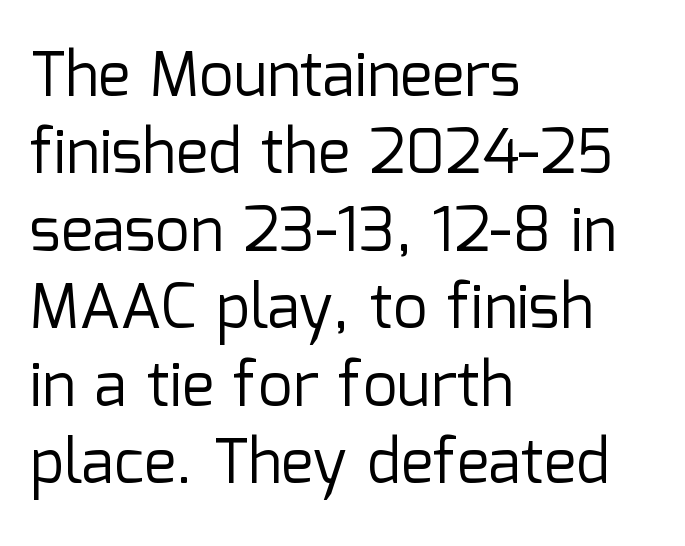
The image shows 61 px regular-weight sans-serif type, upright; set left-aligned, normal line spacing (1.27x), normal letter spacing, not underlined; low stroke contrast and a medium x-height.
